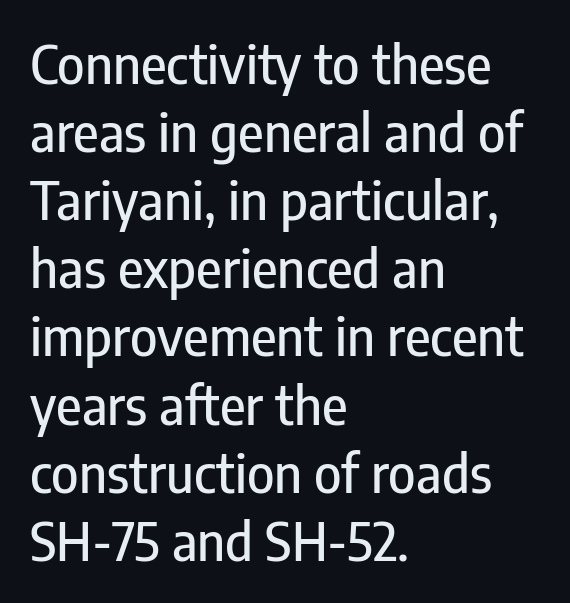
Posture: straight, roman, zero tilt. You could not count columns in this text — the font is proportionally spaced. This rendering leaves character spacing at its baseline value. Rule under the text: the space is simply empty. Does the leading feel generous? No, just average. You can tell from the bare stems that sans-serif type was used.
